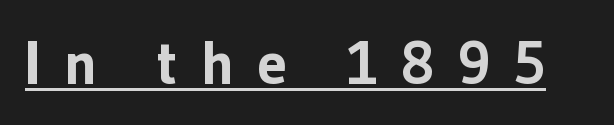
Between one letter and the next there's a generous, obvious gap. This is the regular roman posture of the typeface. Beneath each row of characters lies a ruled line. This sample has the flowing, uneven cadence of proportional lettering.
